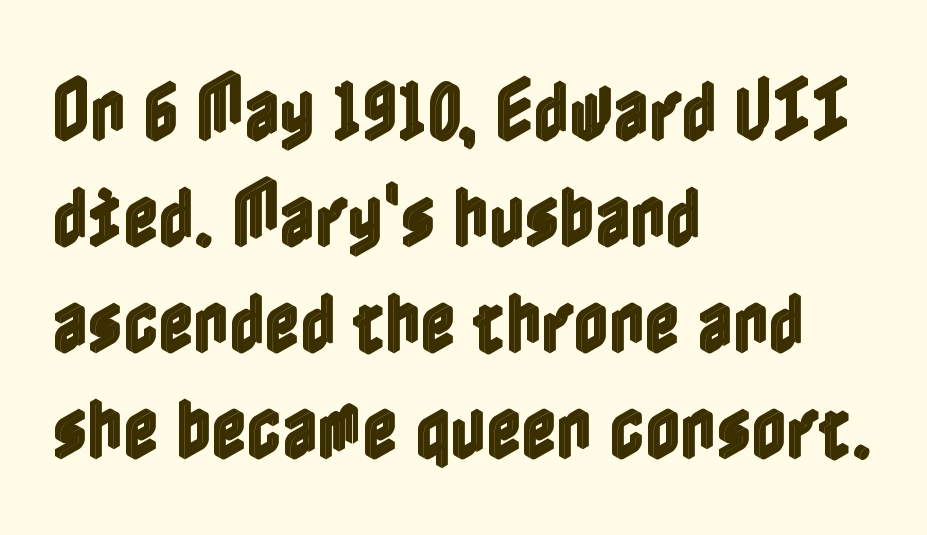
Q: Is the text italic (slanted)? A: No, it is upright.
Q: Is the text underlined? A: No.
Q: How is the paragraph aligned? A: Left-aligned.
Q: Is the spacing between letters normal or unusually wide? A: Normal.
Q: Is the spacing between lines tight, normal or loose? A: Normal.
Q: Width (condensed, normal, or wide)? A: Condensed.
Q: x-height? A: Medium.
